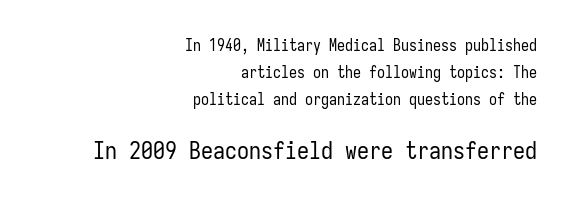
{"italic": "no", "bold": "no", "underline": "no", "align": "right", "line_spacing": "normal", "line_spacing_ratio": 1.68, "letter_spacing": "normal", "letter_spacing_em": 0.0, "larger_block": "second", "size_ratio": 1.5, "glyph_px": 24}
